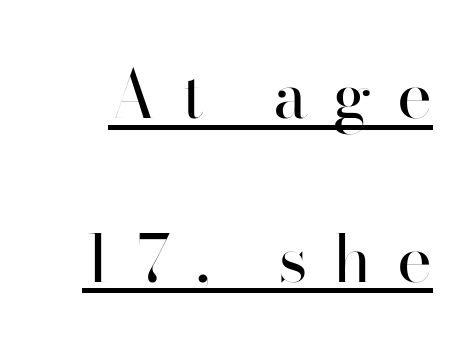
{"serif": "no", "italic": "no", "bold": "no", "weight": "regular", "width": "normal", "stroke_contrast": "high", "x_height": "small", "monospaced": "no", "underline": "yes", "line_spacing": "loose", "line_spacing_ratio": 2.48, "letter_spacing": "wide", "letter_spacing_em": 0.39, "glyph_px": 66}
